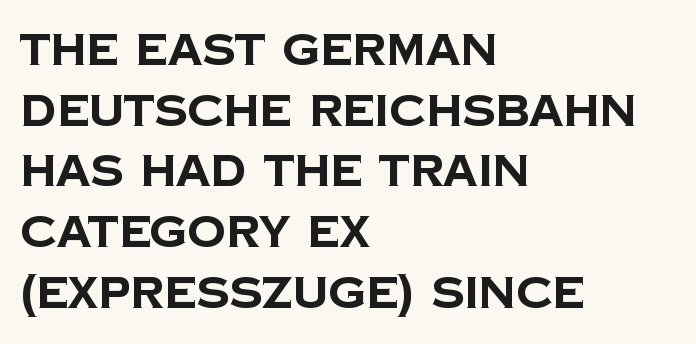
This sample uses plain, unmodified letter spacing. Weight check: bold — yes, fully. Teacher's note: observe the even left margin — that is flush-left alignment. Letters rest on an invisible, unmarked baseline. The letters carry no serifs — their stems end cleanly without finishing strokes.
